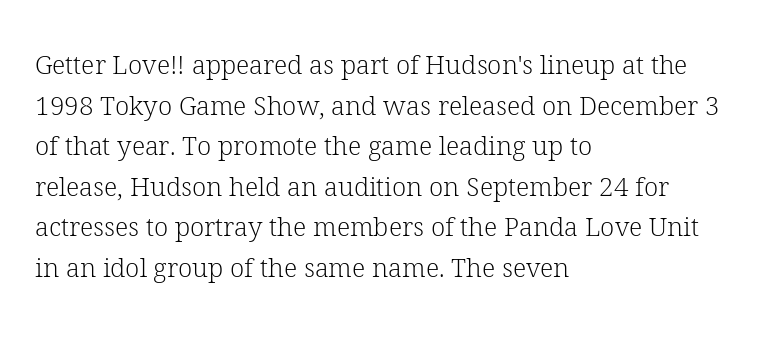
{"italic": "no", "bold": "no", "underline": "no", "align": "left", "line_spacing": "normal", "line_spacing_ratio": 1.56, "letter_spacing": "normal", "letter_spacing_em": 0.0, "glyph_px": 26}
